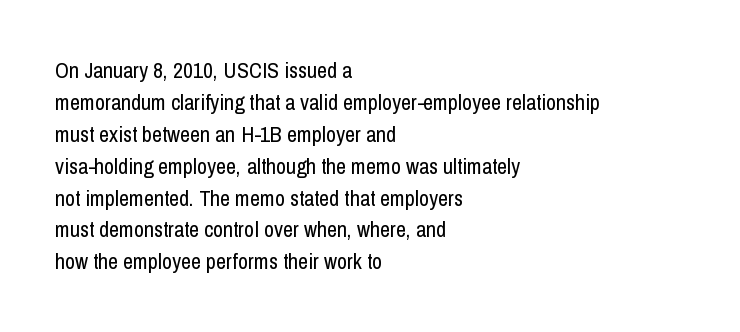
Q: Is the text bold? A: No.
Q: Is the text italic (slanted)? A: No, it is upright.
Q: Is the text underlined? A: No.
Q: How is the paragraph aligned? A: Left-aligned.
Q: Is the spacing between letters normal or unusually wide? A: Normal.
Q: Is the spacing between lines tight, normal or loose? A: Normal.
